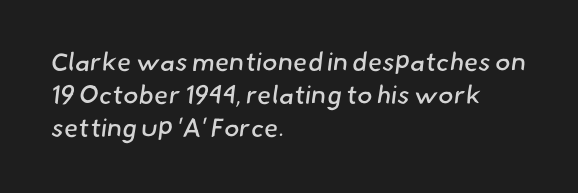
The image shows 26 px text type; set left-aligned, normal line spacing (1.26x), normal letter spacing, not underlined.
